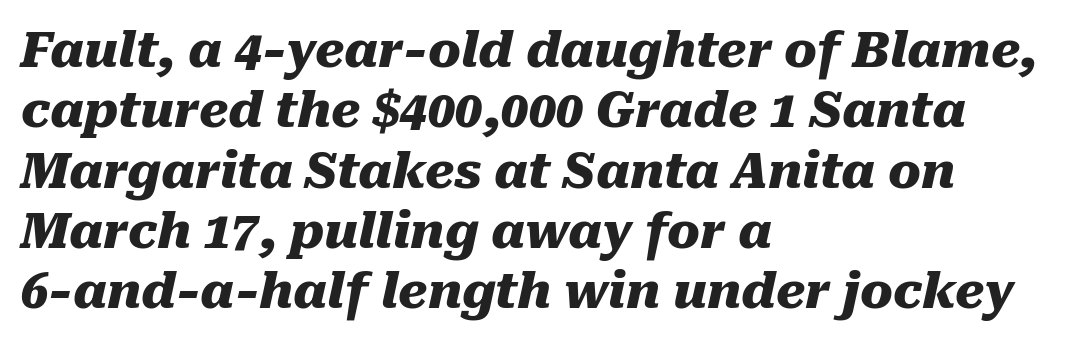
{"italic": "yes", "lean": "right", "slant_degrees": 10, "bold": "yes", "weight": "heavy", "width": "normal", "stroke_contrast": "medium", "x_height": "medium", "monospaced": "no", "underline": "no", "align": "left", "line_spacing_ratio": 1.23, "letter_spacing": "normal", "letter_spacing_em": 0.0, "glyph_px": 49}
